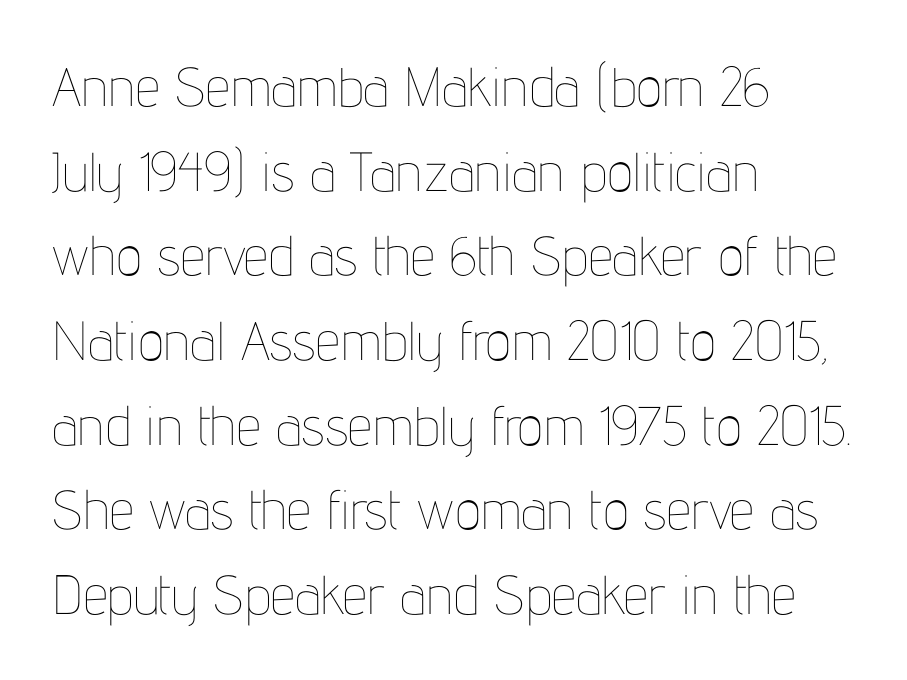
The strip under each line holds only bare page. A typesetter would mark this as roman, not italic. This sample is left-justified, so line endings fall wherever the words run out. The characters are drawn with everyday or finer stroke widths.
